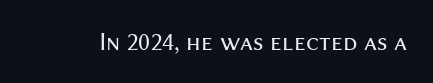
A roman cut, with each character standing at attention. Decoration check: the copy has no underline. The gaps between neighbouring characters are ordinary and unremarkable. Bold? No — there's no thickening of the strokes.
